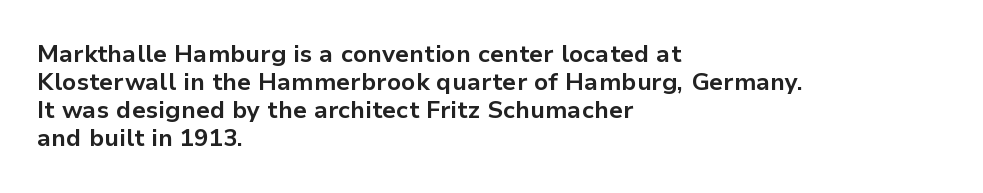
The image shows 24 px bold type, upright; set left-aligned, line spacing 1.17x, normal letter spacing, not underlined.
